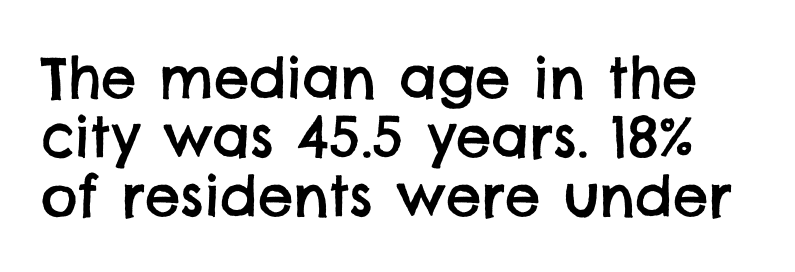
{"serif": "no", "width": "normal", "stroke_contrast": "low", "x_height": "large", "monospaced": "no", "underline": "no", "line_spacing": "tight", "line_spacing_ratio": 1.05, "letter_spacing": "normal", "letter_spacing_em": 0.0, "glyph_px": 56}
